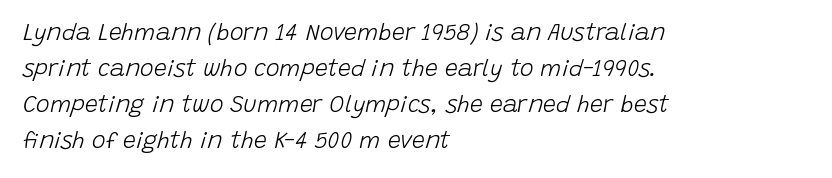
{"italic": "yes", "lean": "right", "slant_degrees": 15, "bold": "no", "underline": "no", "align": "left", "line_spacing": "normal", "line_spacing_ratio": 1.56, "letter_spacing": "normal", "letter_spacing_em": 0.0, "glyph_px": 23}
